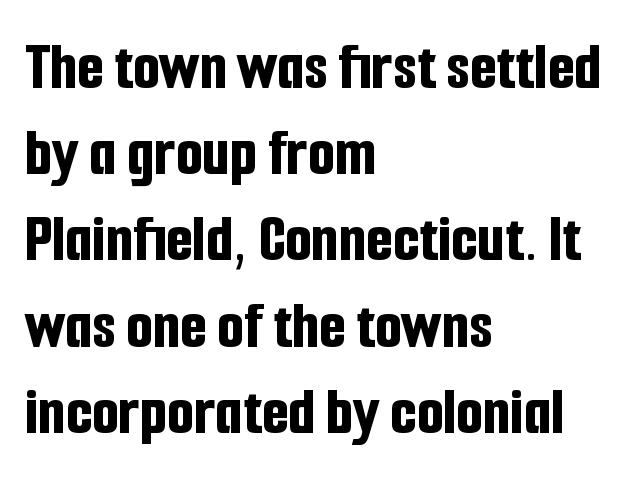
Q: Is the text bold? A: Yes.
Q: Is the text italic (slanted)? A: No, it is upright.
Q: Is the typeface a serif or a sans-serif typeface? A: Sans-serif.
Q: Is the text underlined? A: No.
Q: How is the paragraph aligned? A: Left-aligned.
Q: Is the spacing between letters normal or unusually wide? A: Normal.
Q: Is the spacing between lines tight, normal or loose? A: Normal.
Q: Width (condensed, normal, or wide)? A: Condensed.
Q: Stroke contrast? A: Low.
Q: x-height? A: Medium.
Q: Monospaced? A: No.
